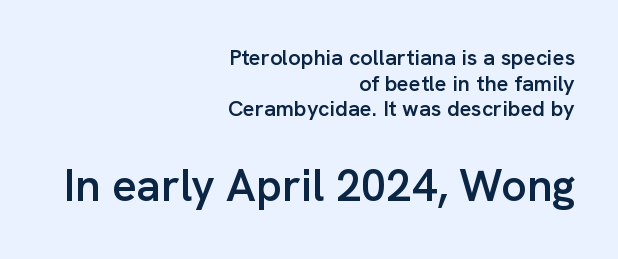
Serifs: no, the terminals of the letterforms are clean. Which chunk is bigger? The second one — the bottom block dwarfs the top. Characters remain perfectly vertical along every line. A fair bit of extra ink — the face is semibold, not bold. Words float on clear page, feet unadorned. This sample has the flowing, uneven cadence of proportional lettering.
